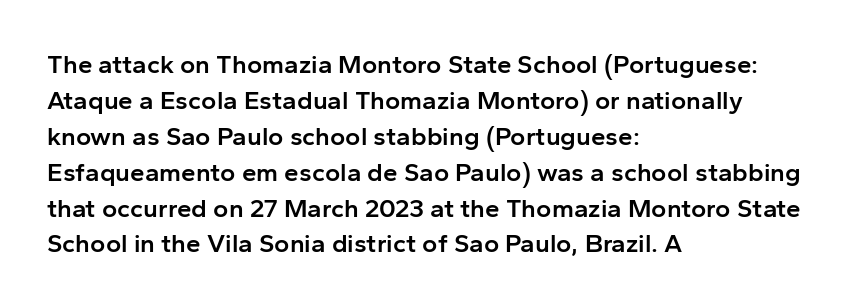
The image shows 26 px text type, upright; set left-aligned, normal line spacing (1.38x), normal letter spacing, not underlined.
